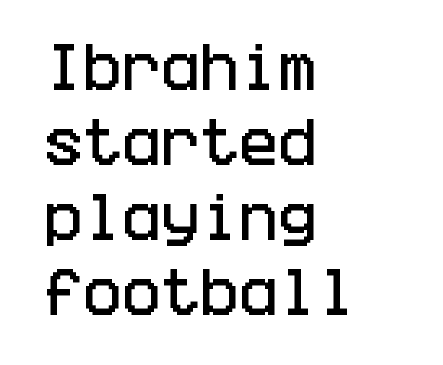
Q: Is the text italic (slanted)? A: No, it is upright.
Q: Is the typeface a serif or a sans-serif typeface? A: Sans-serif.
Q: Is the text underlined? A: No.
Q: How is the paragraph aligned? A: Left-aligned.
Q: Is the spacing between letters normal or unusually wide? A: Normal.
Q: Is the spacing between lines tight, normal or loose? A: Normal.
Q: Width (condensed, normal, or wide)? A: Condensed.
Q: Stroke contrast? A: Low.
Q: x-height? A: Large.
